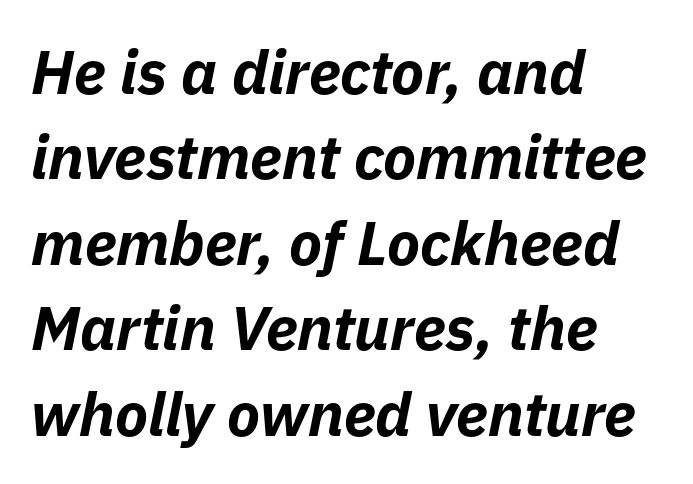
Q: Is the text bold? A: Yes.
Q: Is the text italic (slanted)? A: Yes, it leans right by about 11 degrees.
Q: Is the text underlined? A: No.
Q: How is the paragraph aligned? A: Left-aligned.
Q: Is the spacing between letters normal or unusually wide? A: Normal.
Q: Is the spacing between lines tight, normal or loose? A: Normal.
Q: Width (condensed, normal, or wide)? A: Normal.
Q: Stroke contrast? A: Low.
Q: x-height? A: Medium.
Q: Monospaced? A: No.
